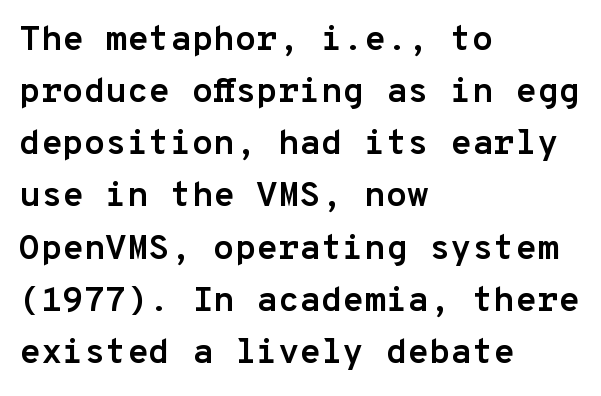
Q: Is the text bold? A: Yes.
Q: Is the text italic (slanted)? A: No, it is upright.
Q: Is the typeface a serif or a sans-serif typeface? A: Sans-serif.
Q: Is the text underlined? A: No.
Q: How is the paragraph aligned? A: Left-aligned.
Q: Is the spacing between letters normal or unusually wide? A: Normal.
Q: Is the spacing between lines tight, normal or loose? A: Normal.
Q: Width (condensed, normal, or wide)? A: Normal.
Q: Stroke contrast? A: Low.
Q: x-height? A: Medium.
Q: Monospaced? A: Yes.
